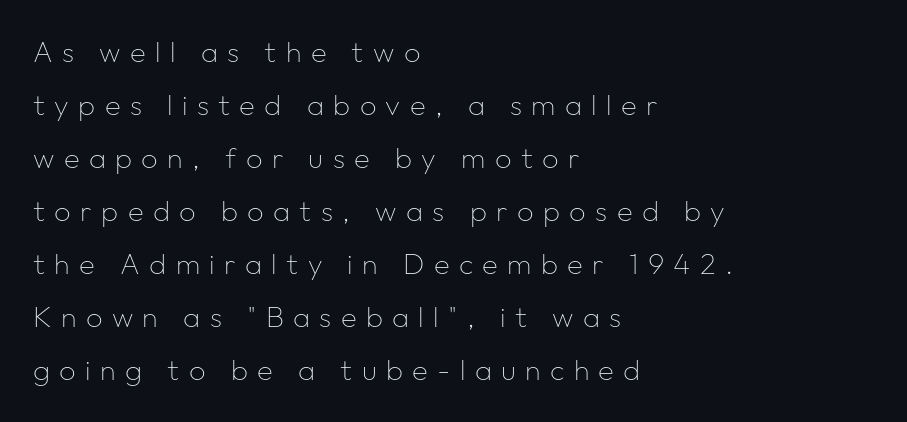
{"serif": "no", "italic": "no", "bold": "no", "weight": "thin", "width": "normal", "stroke_contrast": "low", "x_height": "medium", "monospaced": "no", "underline": "no", "align": "left", "line_spacing_ratio": 1.83, "letter_spacing": "wide", "letter_spacing_em": 0.32, "glyph_px": 29}
